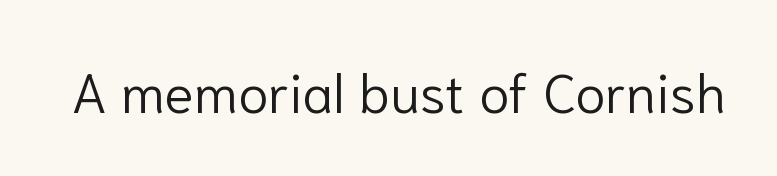
Think of a printed novel: that variable character pitch is what you see here. The typesetting does not lean heavy: it is not bold. A sans-serif font was chosen for this passage. Rendered with straight, roman letterforms. Caption: standard tracking, unaltered.
